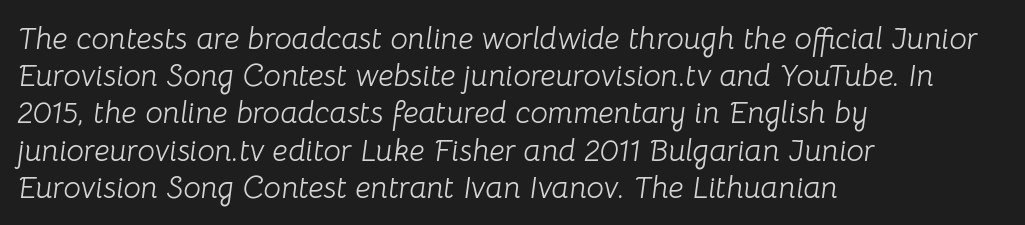
The letterforms sit shoulder to shoulder at normal distance. You could not count columns in this text — the font is proportionally spaced. Stroke thickness stays within the range of a standard reading face or lighter. Would a proofreader flag this as italicized? Yes. Descender tails drop into unmarked territory.
